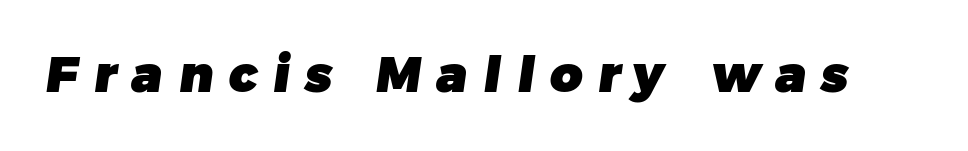
Q: Is the text bold? A: Yes.
Q: Is the typeface a serif or a sans-serif typeface? A: Sans-serif.
Q: Is the text underlined? A: No.
Q: Is the spacing between letters normal or unusually wide? A: Unusually wide.
Q: Width (condensed, normal, or wide)? A: Normal.
Q: Stroke contrast? A: Low.
Q: x-height? A: Medium.
Q: Monospaced? A: No.
